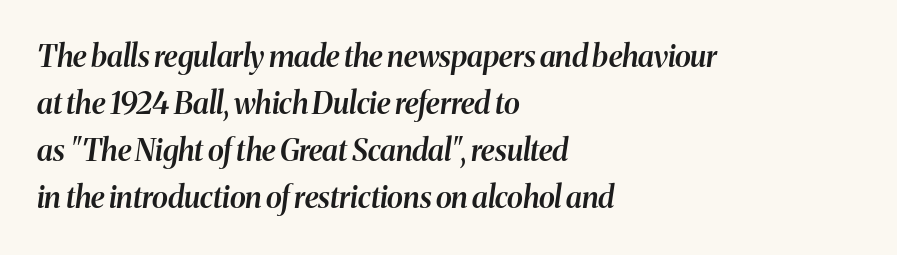
Q: Is the text bold? A: Semi-bold.
Q: Is the text italic (slanted)? A: Yes, it leans right by about 8 degrees.
Q: Is the text underlined? A: No.
Q: How is the paragraph aligned? A: Left-aligned.
Q: Is the spacing between letters normal or unusually wide? A: Normal.
Q: Is the spacing between lines tight, normal or loose? A: Normal.
Q: Width (condensed, normal, or wide)? A: Normal.
Q: Stroke contrast? A: Medium.
Q: x-height? A: Medium.
Q: Monospaced? A: No.
